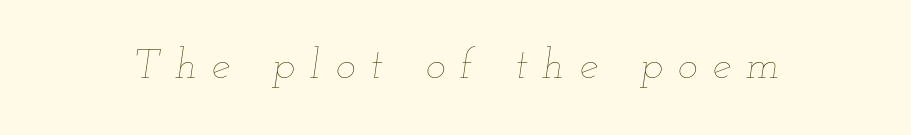
The image shows 42 px thin, wide type, italic (leaning right); set unusually wide letter spacing (+0.36 em), not underlined; low stroke contrast and a small x-height.
